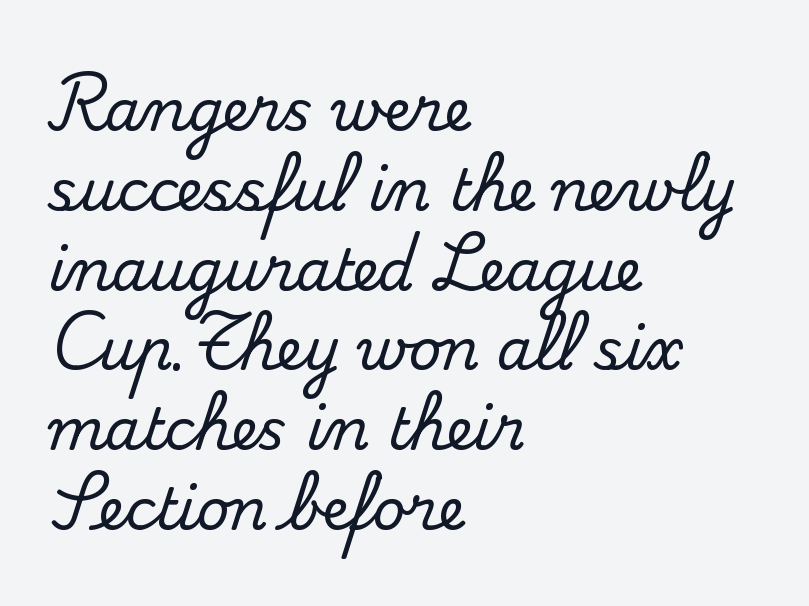
Q: Is the text italic (slanted)? A: Yes.
Q: Is the text underlined? A: No.
Q: How is the paragraph aligned? A: Left-aligned.
Q: Is the spacing between letters normal or unusually wide? A: Normal.
Q: Is the spacing between lines tight, normal or loose? A: Normal.
Q: Width (condensed, normal, or wide)? A: Normal.
Q: Stroke contrast? A: Medium.
Q: x-height? A: Small.
Q: Monospaced? A: No.
